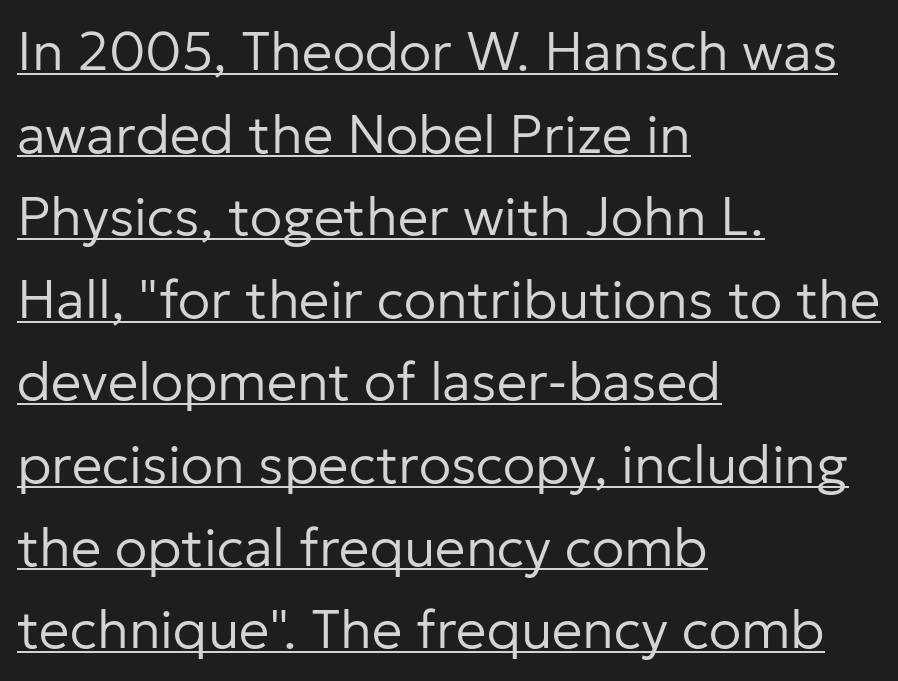
Q: Is the text bold? A: No.
Q: Is the text italic (slanted)? A: No, it is upright.
Q: Is the typeface a serif or a sans-serif typeface? A: Sans-serif.
Q: Is the text underlined? A: Yes.
Q: How is the paragraph aligned? A: Left-aligned.
Q: Is the spacing between letters normal or unusually wide? A: Normal.
Q: Is the spacing between lines tight, normal or loose? A: Normal.
Q: Width (condensed, normal, or wide)? A: Normal.
Q: Stroke contrast? A: Low.
Q: x-height? A: Medium.
Q: Monospaced? A: No.
